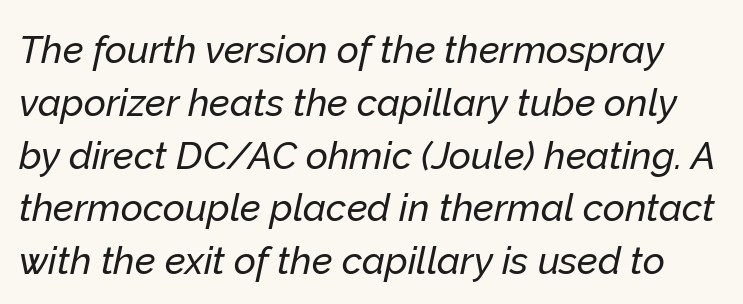
In terms of leading, this rendering sits right in the middle. Here the designer chose a conventional face with non-uniform glyph widths. Honestly, the letter spacing is just normal — you wouldn't notice it. Only glyphs here, with clear space below each row. Tall strokes in this sample are angled rather than plumb.
